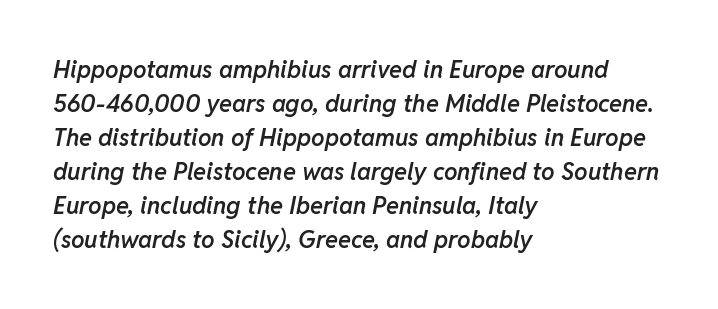
Q: Is the text bold? A: Semi-bold.
Q: Is the text italic (slanted)? A: Yes, it leans right by about 11 degrees.
Q: Is the text underlined? A: No.
Q: How is the paragraph aligned? A: Left-aligned.
Q: Is the spacing between letters normal or unusually wide? A: Normal.
Q: Is the spacing between lines tight, normal or loose? A: Normal.
